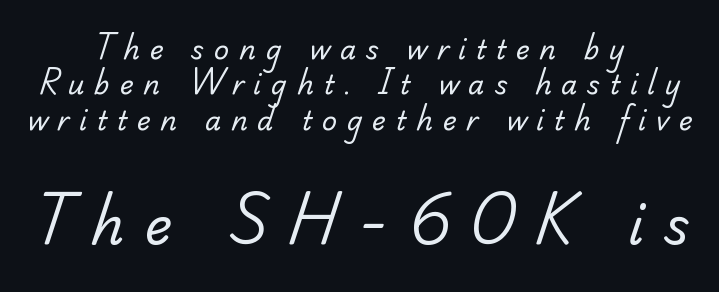
{"serif": "yes", "bold": "no", "weight": "regular", "width": "normal", "stroke_contrast": "low", "x_height": "small", "monospaced": "no", "underline": "no", "line_spacing": "normal", "line_spacing_ratio": 1.36, "letter_spacing": "wide", "letter_spacing_em": 0.38, "larger_block": "second", "size_ratio": 2.0, "glyph_px": 52}
